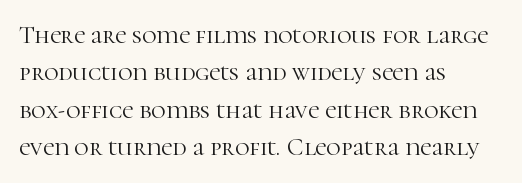
Q: Is the text bold? A: No.
Q: Is the text italic (slanted)? A: No, it is upright.
Q: Is the text underlined? A: No.
Q: How is the paragraph aligned? A: Left-aligned.
Q: Is the spacing between letters normal or unusually wide? A: Normal.
Q: Is the spacing between lines tight, normal or loose? A: Normal.
